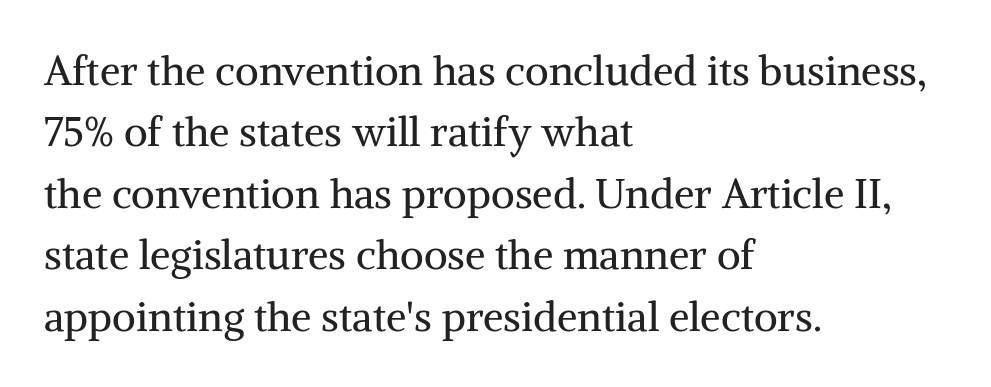
The image shows 41 px regular-weight serif type, upright; set left-aligned, normal line spacing (1.5x), normal letter spacing, not underlined; medium stroke contrast and a medium x-height.
